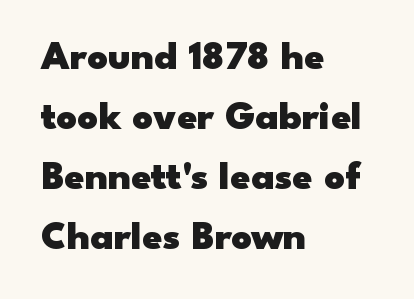
The image shows 40 px heavy, wide sans-serif type, upright; set left-aligned, normal line spacing (1.5x), normal letter spacing, not underlined; low stroke contrast and a small x-height.
